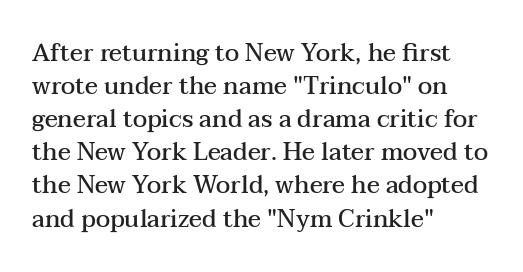
Q: Is the text bold? A: Semi-bold.
Q: Is the text italic (slanted)? A: No, it is upright.
Q: Is the text underlined? A: No.
Q: How is the paragraph aligned? A: Left-aligned.
Q: Is the spacing between letters normal or unusually wide? A: Normal.
Q: Is the spacing between lines tight, normal or loose? A: Normal.
